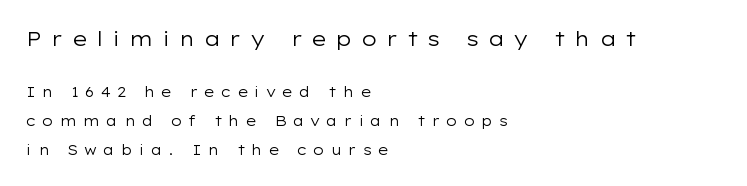
Q: Is the text bold? A: No.
Q: Is the text italic (slanted)? A: No, it is upright.
Q: Is the text underlined? A: No.
Q: How is the paragraph aligned? A: Left-aligned.
Q: Is the spacing between letters normal or unusually wide? A: Unusually wide.
Q: Is the spacing between lines tight, normal or loose? A: Loose.
Q: Which block of text is set in a larger size, the first (top) or the second (bottom)? A: The first (top) one.
